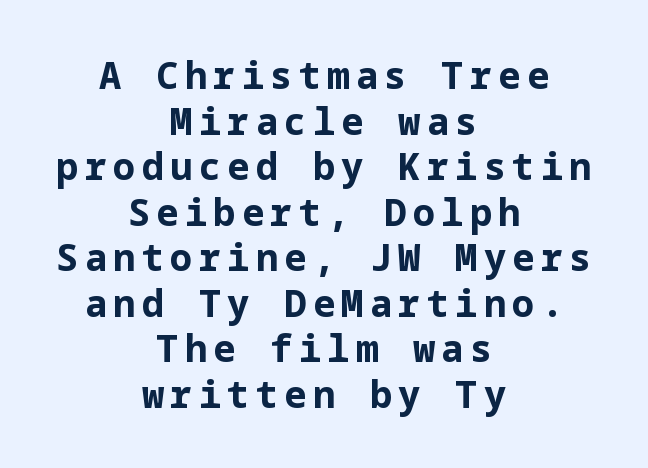
The image shows 37 px bold sans-serif type, upright; set centered, line spacing 1.23x, not underlined; low stroke contrast and a medium x-height.
